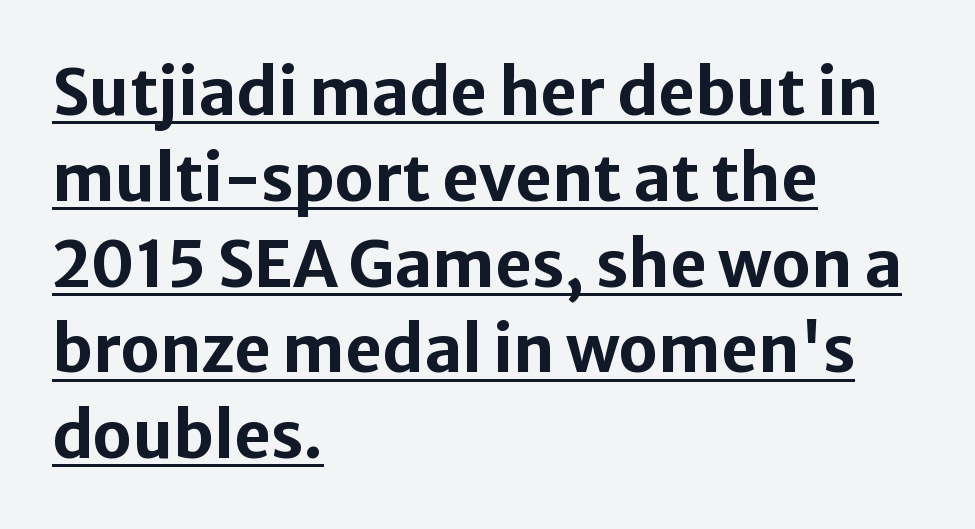
{"serif": "no", "italic": "no", "bold": "yes", "weight": "bold", "width": "normal", "stroke_contrast": "low", "x_height": "medium", "monospaced": "no", "underline": "yes", "align": "left", "line_spacing": "normal", "line_spacing_ratio": 1.34, "letter_spacing": "normal", "letter_spacing_em": 0.0, "glyph_px": 64}
